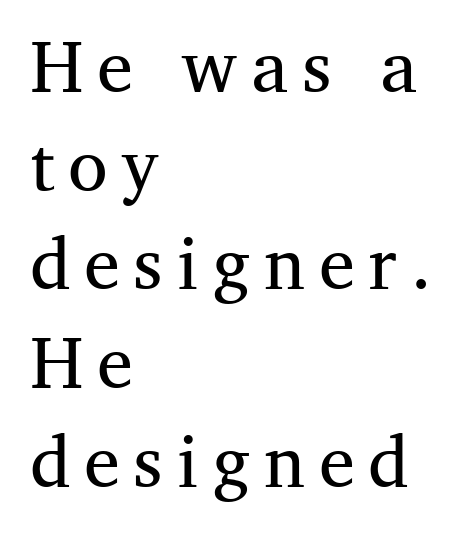
Beneath every word, the page is bare. Character widths vary here, with narrow letters taking less room than wide ones. Baseline-to-baseline distance is the conventional proportion of letter height. This sample is left-justified, so line endings fall wherever the words run out.
